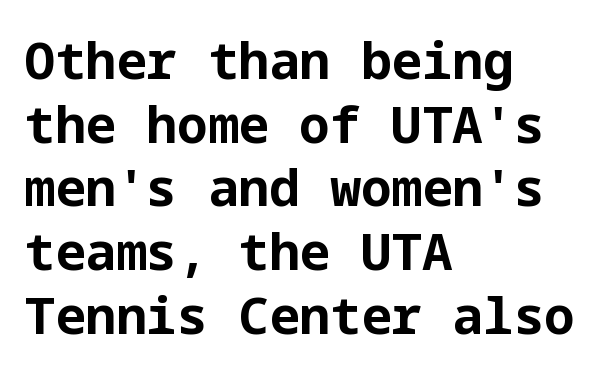
{"serif": "no", "italic": "no", "bold": "yes", "weight": "bold", "width": "normal", "stroke_contrast": "low", "x_height": "medium", "underline": "no", "align": "left", "line_spacing": "normal", "line_spacing_ratio": 1.25, "letter_spacing": "normal", "letter_spacing_em": 0.0, "glyph_px": 51}
